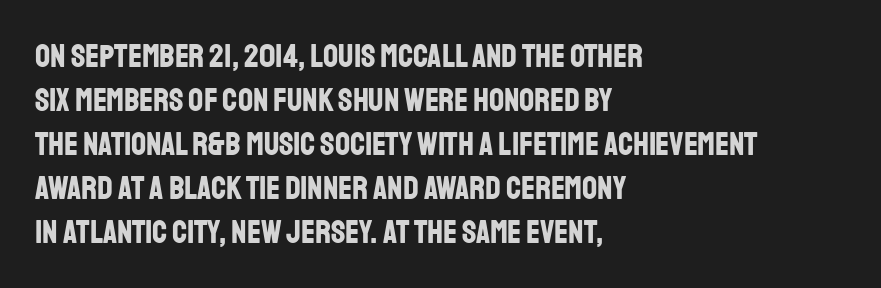
Q: Is the text bold? A: Yes.
Q: Is the text italic (slanted)? A: No, it is upright.
Q: Is the typeface a serif or a sans-serif typeface? A: Sans-serif.
Q: Is the text underlined? A: No.
Q: How is the paragraph aligned? A: Left-aligned.
Q: Is the spacing between letters normal or unusually wide? A: Normal.
Q: Is the spacing between lines tight, normal or loose? A: Normal.
Q: Width (condensed, normal, or wide)? A: Condensed.
Q: Stroke contrast? A: Low.
Q: x-height? A: Large.
Q: Monospaced? A: No.
